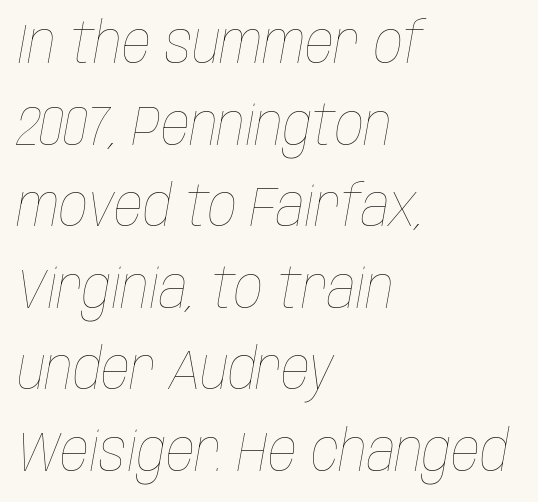
Q: Is the text bold? A: No.
Q: Is the text italic (slanted)? A: Yes, it leans right by about 10 degrees.
Q: Is the text underlined? A: No.
Q: How is the paragraph aligned? A: Left-aligned.
Q: Is the spacing between letters normal or unusually wide? A: Normal.
Q: Is the spacing between lines tight, normal or loose? A: Normal.
Q: Width (condensed, normal, or wide)? A: Condensed.
Q: Stroke contrast? A: Low.
Q: x-height? A: Large.
Q: Monospaced? A: No.
